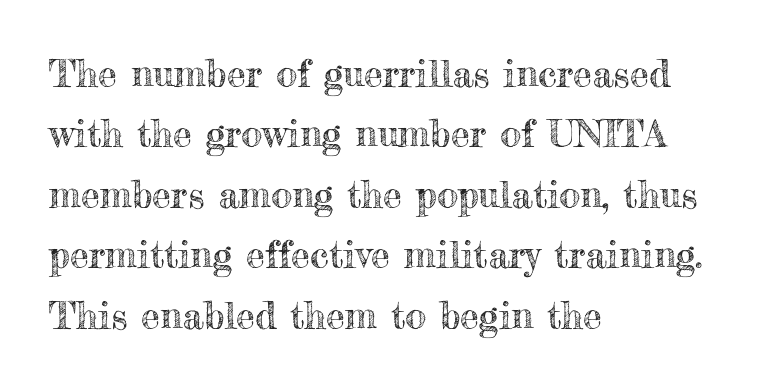
{"italic": "no", "width": "normal", "x_height": "small", "monospaced": "no", "underline": "no", "align": "left", "line_spacing": "normal", "line_spacing_ratio": 1.59, "letter_spacing": "normal", "letter_spacing_em": 0.0, "glyph_px": 38}
